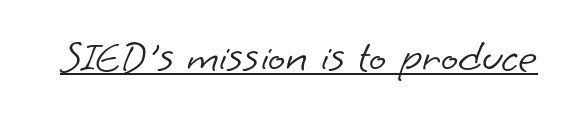
Does a line run under the words? Yes, clearly. Each letter keeps its own natural width here, so spacing adapts to shape. The type is set solid horizontally, with unmodified tracking. The designer went with a sans here, leaving each stem footless. On a weight scale, this lands at 450 or below.
